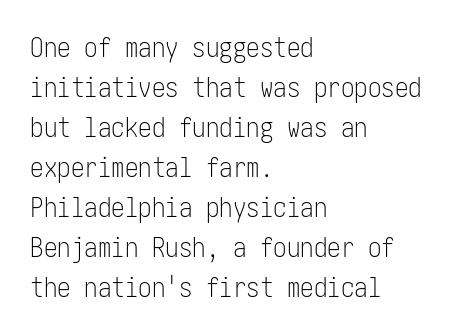
The image shows 27 px text type, upright; set left-aligned, normal line spacing (1.48x), normal letter spacing, not underlined.
